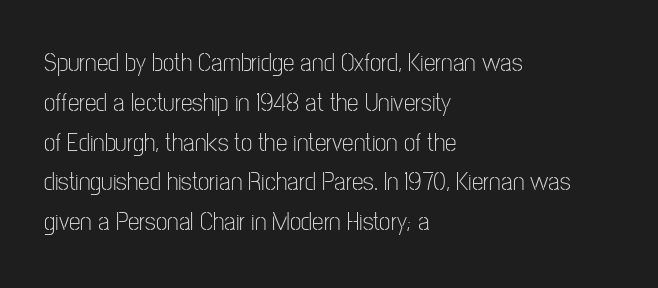
Q: Is the text bold? A: No.
Q: Is the text italic (slanted)? A: No, it is upright.
Q: Is the text underlined? A: No.
Q: How is the paragraph aligned? A: Left-aligned.
Q: Is the spacing between letters normal or unusually wide? A: Normal.
Q: Is the spacing between lines tight, normal or loose? A: Normal.
